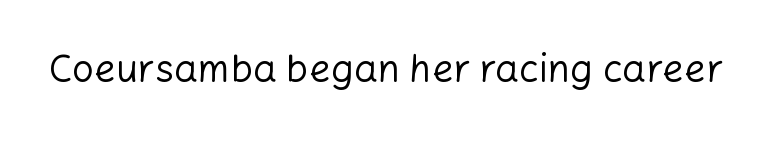
{"serif": "no", "italic": "no", "bold": "no", "weight": "regular", "width": "normal", "stroke_contrast": "low", "x_height": "medium", "monospaced": "no", "underline": "no", "letter_spacing": "normal", "letter_spacing_em": 0.0, "glyph_px": 38}
